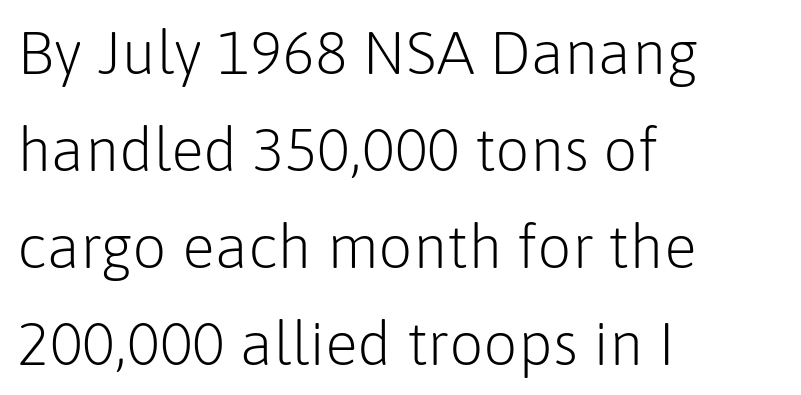
The image shows 61 px light sans-serif type, upright; set left-aligned, normal line spacing (1.59x), normal letter spacing, not underlined; low stroke contrast and a medium x-height.
